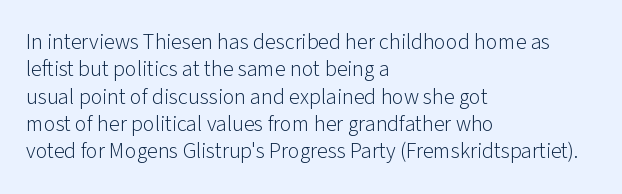
Q: Is the text bold? A: No.
Q: Is the text italic (slanted)? A: No, it is upright.
Q: Is the text underlined? A: No.
Q: How is the paragraph aligned? A: Left-aligned.
Q: Is the spacing between letters normal or unusually wide? A: Normal.
